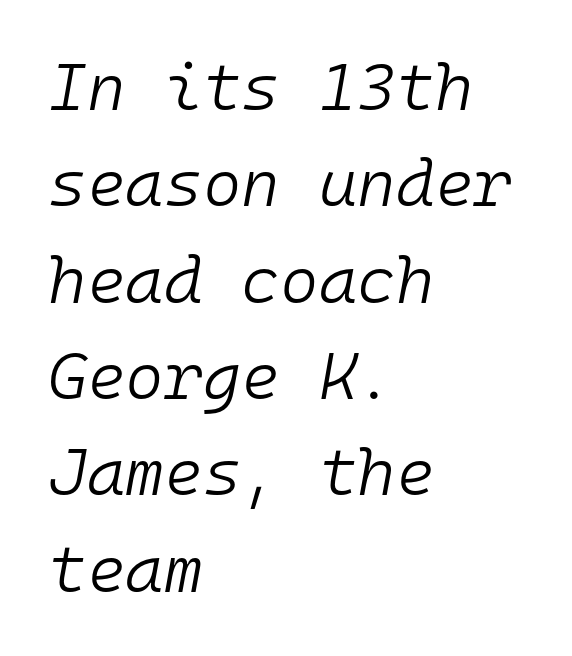
The typesetting does not lean heavy: it is not bold. What's the leading like? Ordinary, nothing unusual. Check the space under the baseline: it is left empty. This is oblique type, the kind used for emphasis or titles. Is this a fixed-width face? Yes — each glyph sits in an identical cell.
